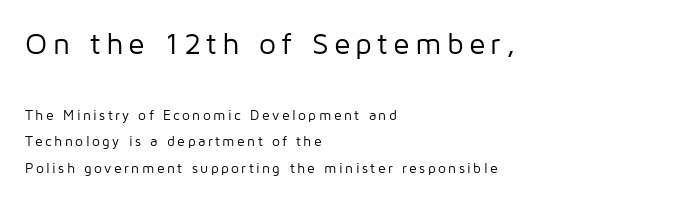
Does the lettering tilt? It doesn't — this is upright. The more generous point size was reserved for the upper chunk. Looks like regular typesetting: each glyph gets only the width it needs. Clear beneath every line of the passage. The lines in this sample share a left origin and differ only in where they stop. The rendering shows plain stroke endings on the letterforms — a sans-serif design.
